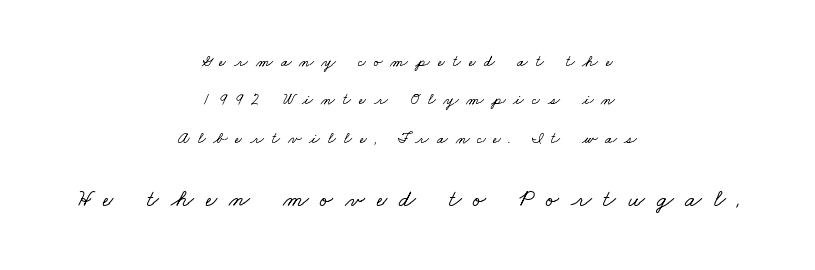
Visually, the bottom section dominates because its glyphs are scaled up. Check under the words: just untouched page. The lines are spread far apart with generous leading. Loose tracking; the words dissolve into strings of separated letters. Compared with a flush-left layout, this one balances lines on the center instead.
